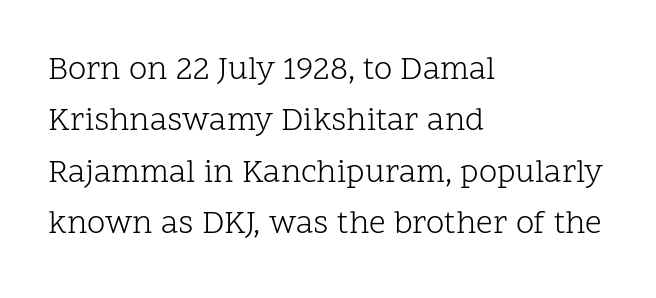
{"serif": "yes", "italic": "no", "bold": "no", "weight": "light", "width": "normal", "stroke_contrast": "low", "x_height": "medium", "monospaced": "no", "underline": "no", "align": "left", "line_spacing": "normal", "line_spacing_ratio": 1.56, "letter_spacing": "normal", "letter_spacing_em": 0.0, "glyph_px": 33}
